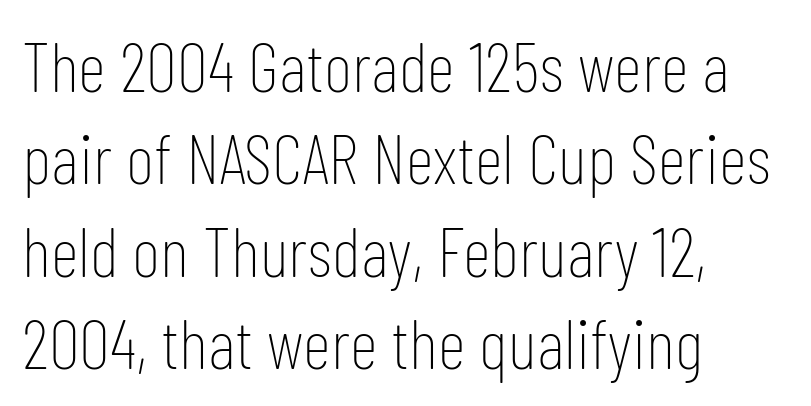
The image shows 70 px thin, condensed sans-serif type, upright; set left-aligned, normal line spacing (1.32x), normal letter spacing, not underlined; low stroke contrast and a medium x-height.
